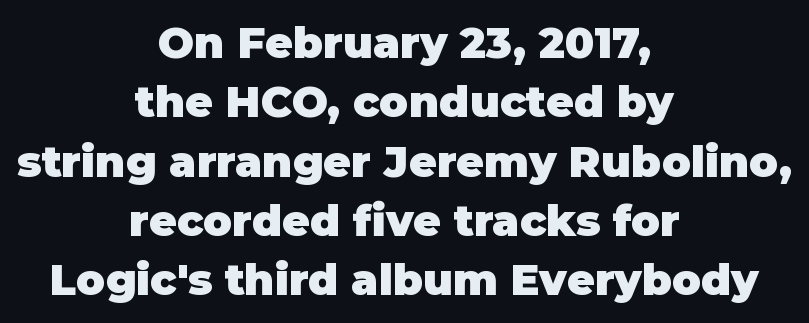
The image shows 43 px heavy sans-serif type, upright; set centered, normal line spacing (1.38x), normal letter spacing, not underlined; low stroke contrast and a large x-height.
